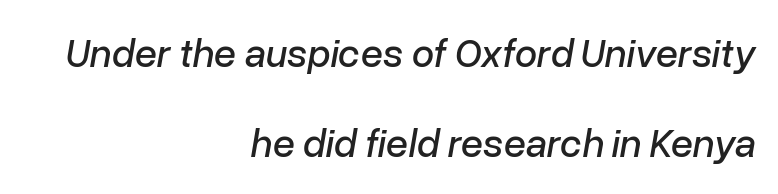
The image shows 40 px text type, italic (leaning right); set right-aligned, loose line spacing (2.26x), normal letter spacing, not underlined; low stroke contrast and a medium x-height.
